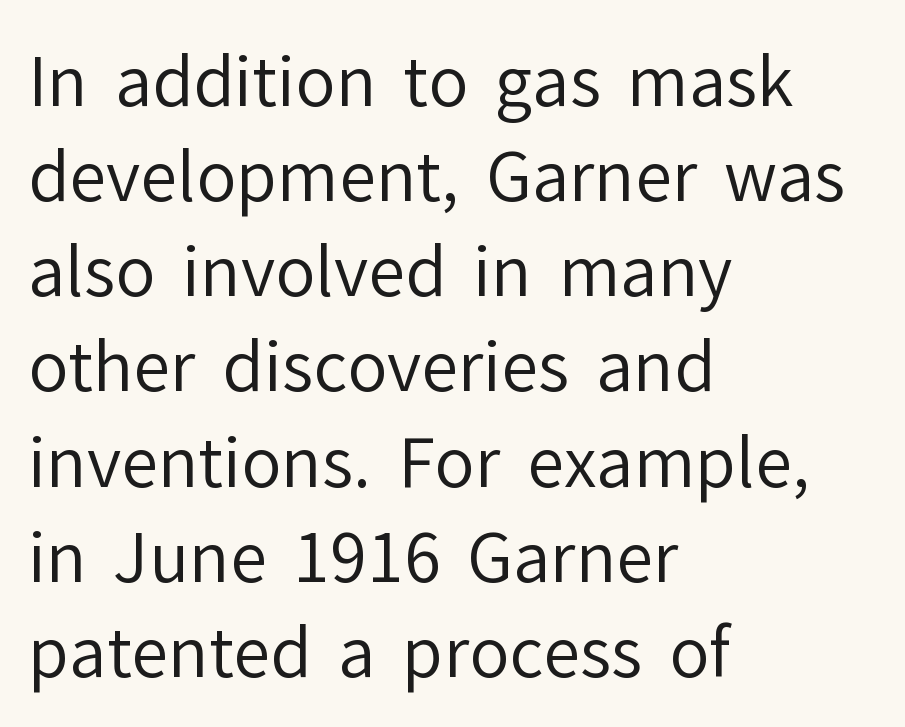
Serif or sans? Sans — the stroke terminals are bare. Type without underlining. Short note: letters normally spaced. A typesetter would call this proportional, since set widths differ per character. The block of text has a typical density, with ordinary space between rows.
